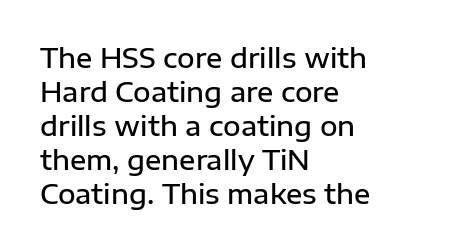
Q: Is the text bold? A: Semi-bold.
Q: Is the text italic (slanted)? A: No, it is upright.
Q: Is the text underlined? A: No.
Q: How is the paragraph aligned? A: Left-aligned.
Q: Is the spacing between letters normal or unusually wide? A: Normal.
Q: Is the spacing between lines tight, normal or loose? A: Normal.
